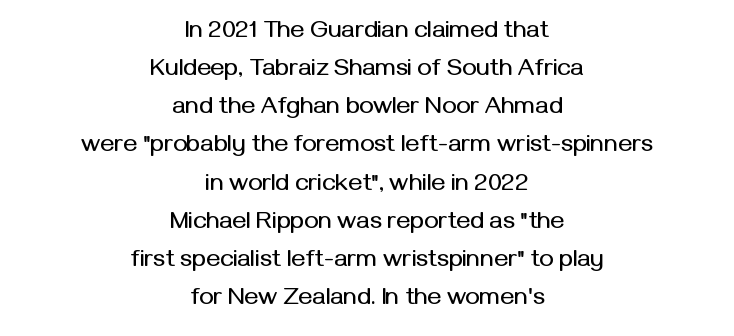
Designer's note — italics off, roman on. Standard letterfit; no display-style spreading of the glyphs. The strip under each line holds only bare page. Does the leading feel generous? No, just average. Horizontal alignment here is central, giving a formal, balanced look.
